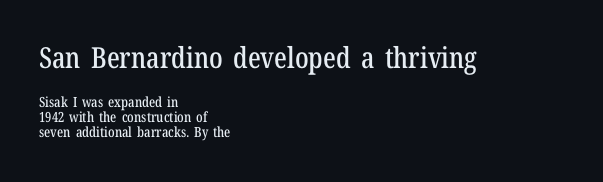
{"serif": "yes", "italic": "no", "width": "condensed", "stroke_contrast": "low", "x_height": "medium", "monospaced": "no", "underline": "no", "align": "left", "line_spacing": "tight", "line_spacing_ratio": 1.07, "letter_spacing": "normal", "letter_spacing_em": 0.0, "larger_block": "first", "size_ratio": 2.07, "glyph_px": 29}
